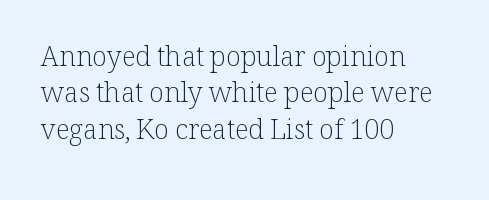
Q: Is the text bold? A: No.
Q: Is the text italic (slanted)? A: No, it is upright.
Q: Is the text underlined? A: No.
Q: How is the paragraph aligned? A: Left-aligned.
Q: Is the spacing between letters normal or unusually wide? A: Normal.
Q: Is the spacing between lines tight, normal or loose? A: Normal.
